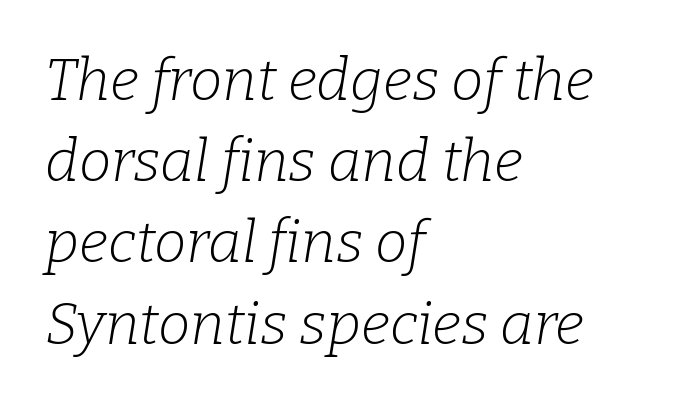
{"serif": "yes", "italic": "yes", "lean": "right", "slant_degrees": 9, "bold": "no", "weight": "light", "width": "normal", "stroke_contrast": "low", "x_height": "medium", "monospaced": "no", "underline": "no", "align": "left", "line_spacing": "normal", "line_spacing_ratio": 1.4, "letter_spacing": "normal", "letter_spacing_em": 0.0, "glyph_px": 58}
